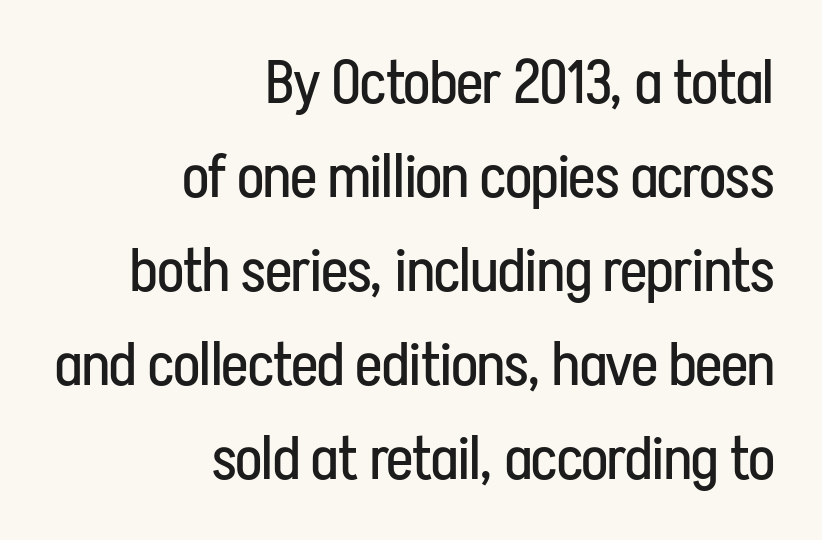
Compared with a flush-left layout, this one pins lines to the opposite, right side. A typesetter would call this leading conventional body-copy spacing. Is this a fixed-width face? No — the glyphs have proportional, varying widths. Unbolded letterforms with no extra heft.
